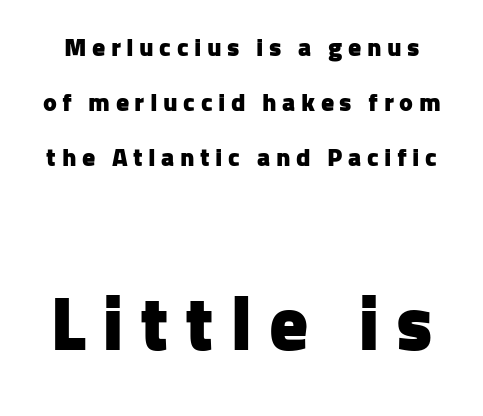
Q: Is the text bold? A: Yes.
Q: Is the text italic (slanted)? A: No, it is upright.
Q: Is the typeface a serif or a sans-serif typeface? A: Sans-serif.
Q: Is the text underlined? A: No.
Q: Is the spacing between letters normal or unusually wide? A: Unusually wide.
Q: Is the spacing between lines tight, normal or loose? A: Loose.
Q: Which block of text is set in a larger size, the first (top) or the second (bottom)? A: The second (bottom) one.
Q: Width (condensed, normal, or wide)? A: Normal.
Q: Stroke contrast? A: Low.
Q: x-height? A: Medium.
Q: Monospaced? A: No.
